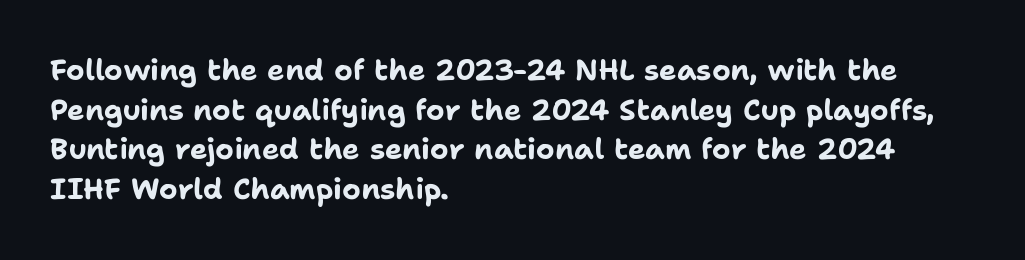
Q: Is the text bold? A: Yes.
Q: Is the text italic (slanted)? A: No, it is upright.
Q: Is the typeface a serif or a sans-serif typeface? A: Sans-serif.
Q: Is the text underlined? A: No.
Q: How is the paragraph aligned? A: Left-aligned.
Q: Is the spacing between letters normal or unusually wide? A: Normal.
Q: Is the spacing between lines tight, normal or loose? A: Normal.
Q: Width (condensed, normal, or wide)? A: Normal.
Q: Stroke contrast? A: Low.
Q: x-height? A: Medium.
Q: Monospaced? A: No.
